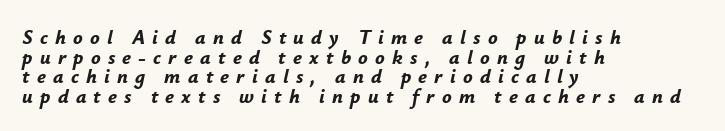
{"italic": "yes", "lean": "right", "slant_degrees": 12, "bold": "yes", "underline": "no", "align": "left", "line_spacing": "tight", "line_spacing_ratio": 0.98, "letter_spacing": "wide", "letter_spacing_em": 0.36, "glyph_px": 20}
